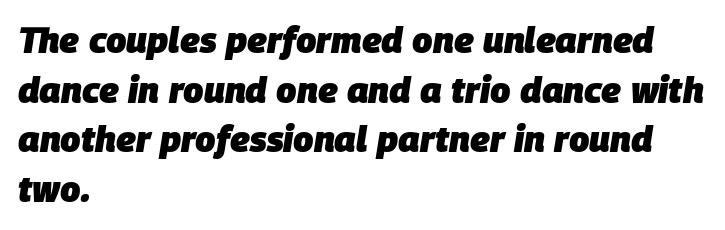
{"italic": "yes", "lean": "right", "slant_degrees": 9, "bold": "yes", "weight": "heavy", "width": "normal", "stroke_contrast": "low", "x_height": "large", "monospaced": "no", "underline": "no", "align": "left", "line_spacing": "normal", "line_spacing_ratio": 1.38, "letter_spacing": "normal", "letter_spacing_em": 0.0, "glyph_px": 36}
